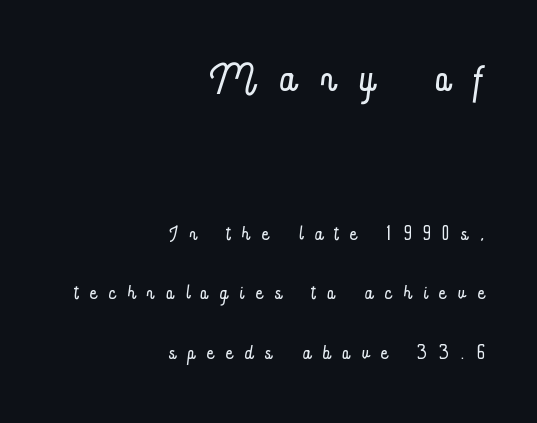
Q: Is the text bold? A: No.
Q: Is the text underlined? A: No.
Q: How is the paragraph aligned? A: Right-aligned.
Q: Is the spacing between letters normal or unusually wide? A: Unusually wide.
Q: Is the spacing between lines tight, normal or loose? A: Loose.
Q: Which block of text is set in a larger size, the first (top) or the second (bottom)? A: The first (top) one.
Q: Width (condensed, normal, or wide)? A: Condensed.
Q: Stroke contrast? A: Low.
Q: x-height? A: Small.
Q: Monospaced? A: No.
